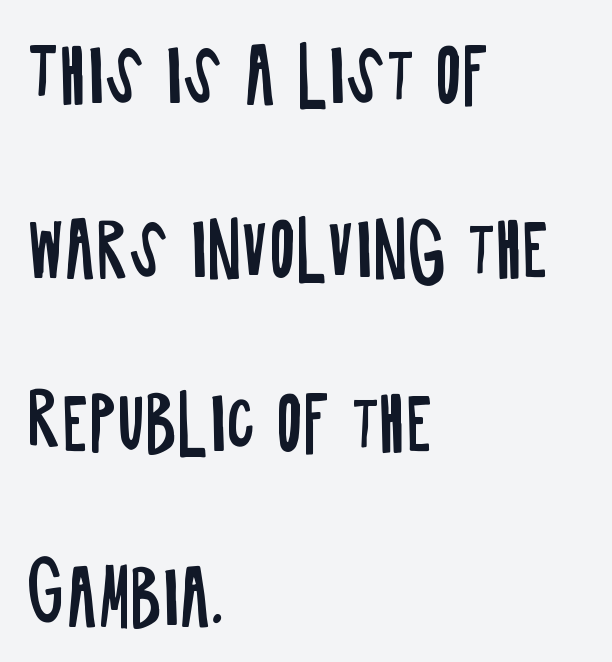
The image shows 71 px regular-weight, condensed sans-serif type, upright; set left-aligned, loose line spacing (2.45x), normal letter spacing, not underlined; low stroke contrast and a large x-height.
